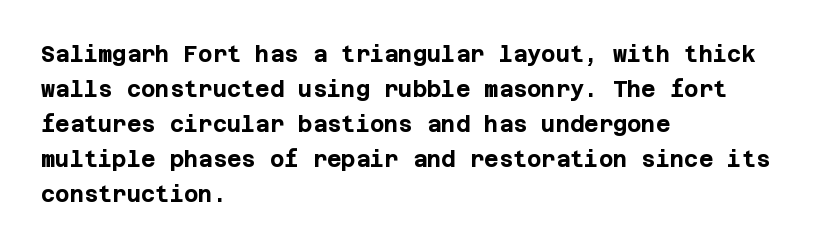
{"italic": "no", "bold": "yes", "underline": "no", "align": "left", "line_spacing": "normal", "line_spacing_ratio": 1.59, "letter_spacing": "normal", "letter_spacing_em": 0.0, "glyph_px": 22}
